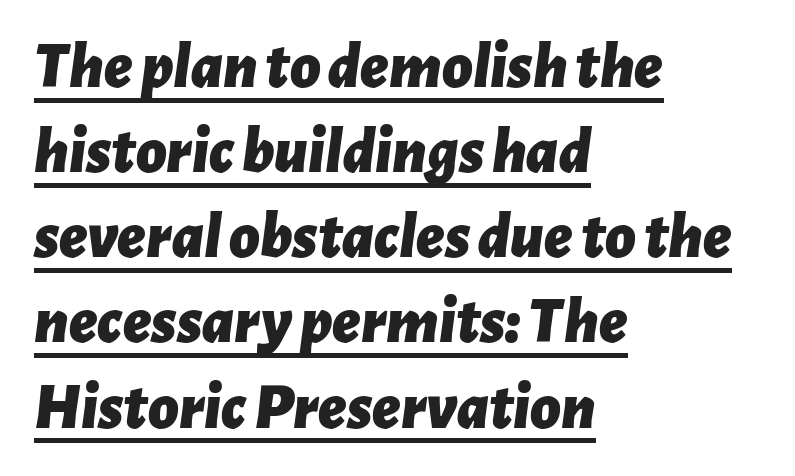
{"italic": "yes", "lean": "right", "slant_degrees": 7, "bold": "yes", "weight": "bold", "width": "normal", "stroke_contrast": "low", "x_height": "medium", "monospaced": "no", "underline": "yes", "align": "left", "line_spacing": "normal", "line_spacing_ratio": 1.29, "letter_spacing": "normal", "letter_spacing_em": 0.0, "glyph_px": 66}
